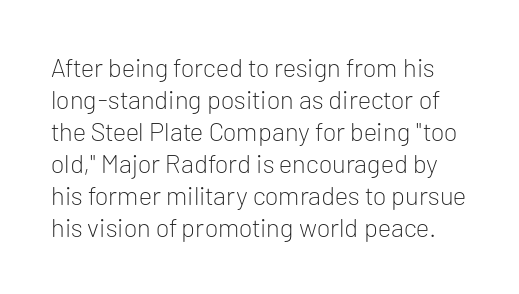
Think standard paragraph weight, or any step lighter than that. Only glyphs here, with clear space below each row. Is there any slant? The stems are plumb. Characters follow at the spacing the type designer built in.
